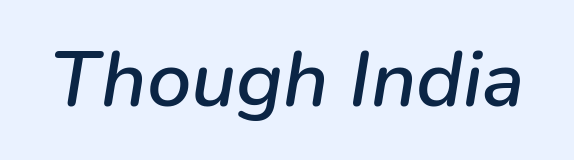
Here the designer chose a conventional face with non-uniform glyph widths. Notice how the stems are inclined rather than vertical — that's the hallmark of italics. These lines keep a tight, regular rhythm from letter to letter. Quick note: underline off.
